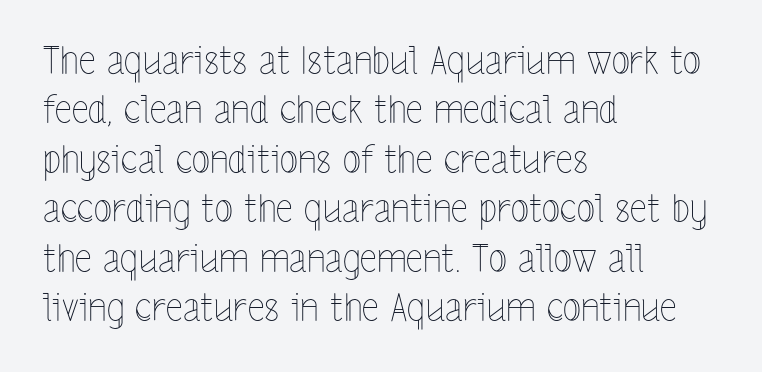
The compositor pushed each line to the left boundary. You could not count columns in this text — the font is proportionally spaced. Descenders hang freely into open space. Italic: no, the glyphs are upright roman.
